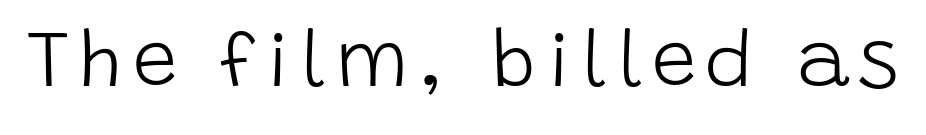
{"serif": "no", "italic": "no", "bold": "no", "weight": "light", "width": "normal", "stroke_contrast": "low", "x_height": "large", "monospaced": "no", "underline": "no", "glyph_px": 80}
